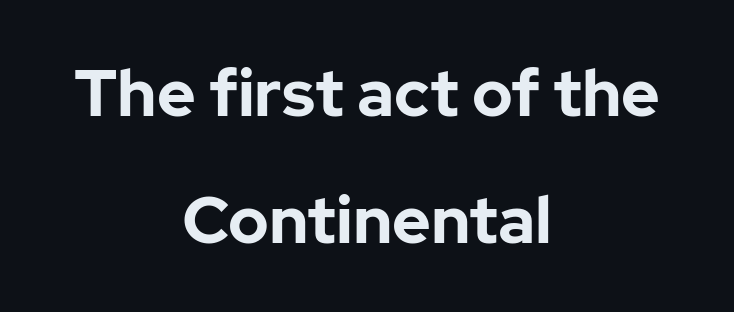
A bare baseline throughout the passage. Nope, not italic — everything's standing straight. Honestly, the rows look like they've been pulled way apart. The lines are quadded center. Spacing verdict: proportional, widths tailored to each character.
